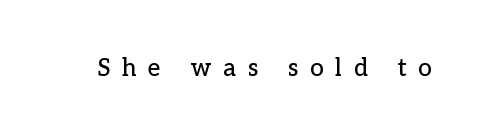
Q: Is the text italic (slanted)? A: No, it is upright.
Q: Is the text underlined? A: No.
Q: Is the spacing between letters normal or unusually wide? A: Unusually wide.
